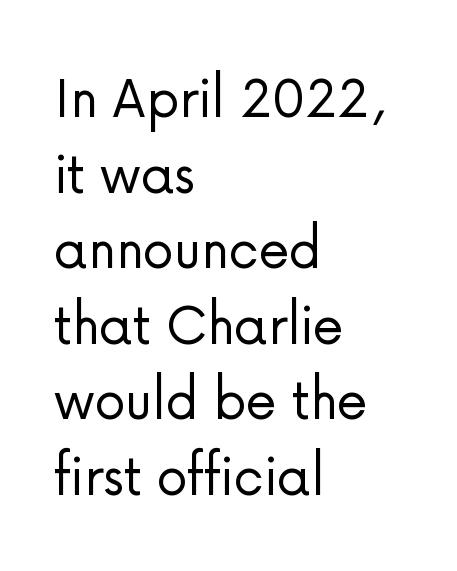
{"serif": "no", "italic": "no", "bold": "no", "weight": "light", "width": "normal", "stroke_contrast": "low", "x_height": "medium", "monospaced": "no", "underline": "no", "align": "left", "line_spacing_ratio": 1.2, "letter_spacing": "normal", "letter_spacing_em": 0.0, "glyph_px": 63}
